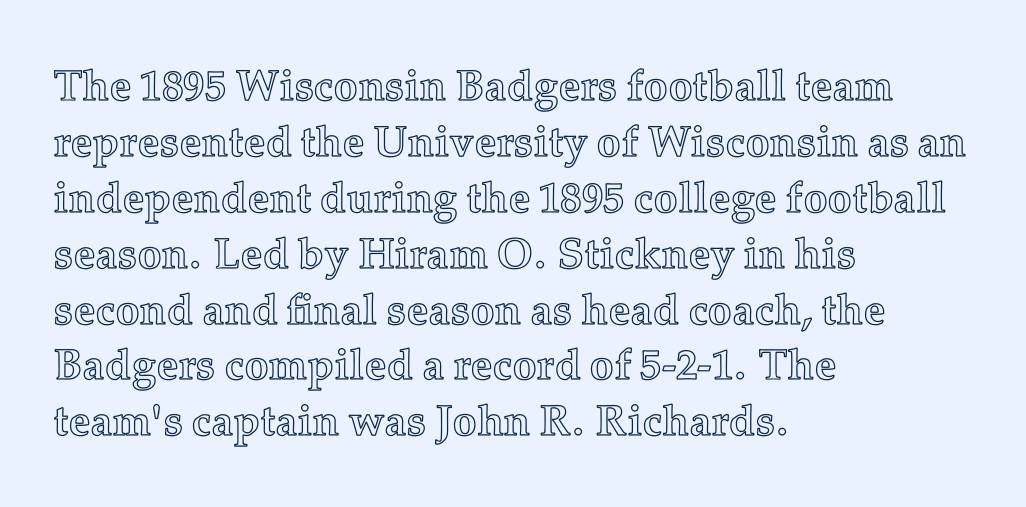
The typography opts for an upright posture over an oblique one. Anything drawn beneath the words? Only blank space. In terms of letterspacing, this is plain default setting. The letters advance in unequal steps, a hallmark of proportional type. Reading down the column, the eye jumps a familiar distance to each next line.
